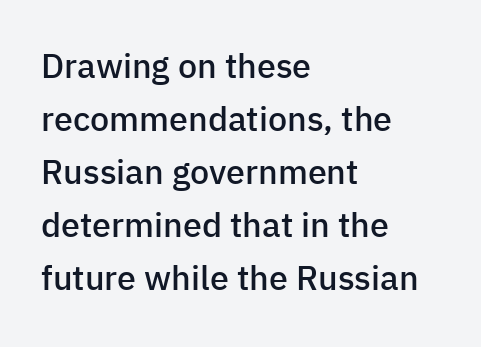
{"serif": "no", "italic": "no", "bold": "semi", "weight": "semibold", "width": "normal", "stroke_contrast": "low", "x_height": "medium", "monospaced": "no", "underline": "no", "align": "left", "line_spacing": "normal", "line_spacing_ratio": 1.56, "letter_spacing": "normal", "letter_spacing_em": 0.0, "glyph_px": 34}
